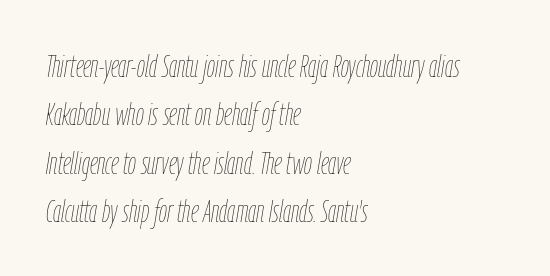
The image shows 32 px thin, condensed type, italic (leaning right); set left-aligned, normal line spacing (1.51x), normal letter spacing, not underlined; low stroke contrast and a medium x-height.
